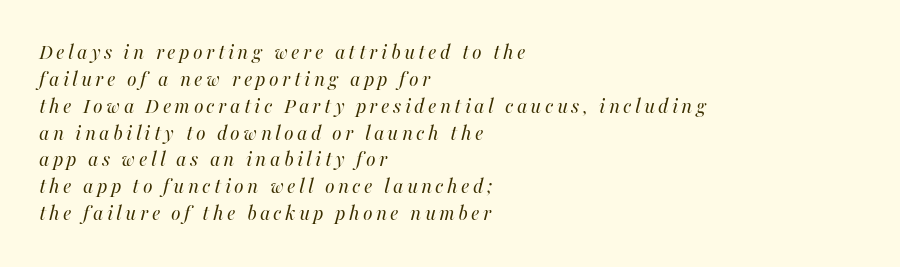
The image shows 22 px text type, italic (leaning right); set left-aligned, line spacing 1.22x, not underlined.
